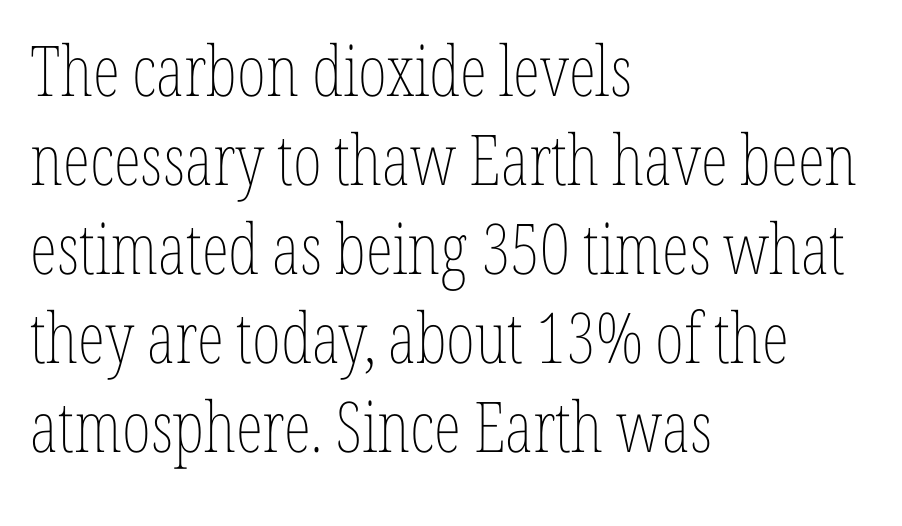
Q: Is the text bold? A: No.
Q: Is the text italic (slanted)? A: No, it is upright.
Q: Is the text underlined? A: No.
Q: How is the paragraph aligned? A: Left-aligned.
Q: Is the spacing between letters normal or unusually wide? A: Normal.
Q: Is the spacing between lines tight, normal or loose? A: Normal.
Q: Width (condensed, normal, or wide)? A: Condensed.
Q: Stroke contrast? A: Low.
Q: x-height? A: Medium.
Q: Monospaced? A: No.
